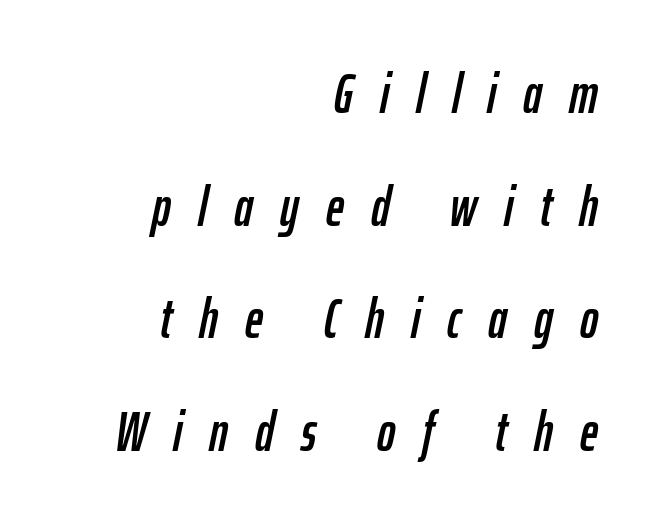
{"italic": "yes", "lean": "right", "slant_degrees": 12, "width": "condensed", "stroke_contrast": "low", "x_height": "medium", "monospaced": "no", "underline": "no", "align": "right", "line_spacing": "loose", "line_spacing_ratio": 2.05, "letter_spacing": "wide", "letter_spacing_em": 0.49, "glyph_px": 55}
